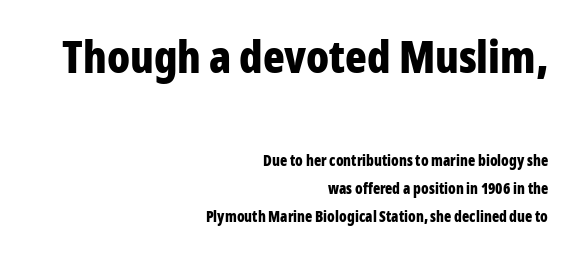
{"serif": "no", "italic": "no", "bold": "yes", "weight": "bold", "width": "condensed", "stroke_contrast": "low", "x_height": "medium", "monospaced": "no", "underline": "no", "align": "right", "line_spacing_ratio": 1.88, "letter_spacing": "normal", "letter_spacing_em": 0.0, "larger_block": "first", "size_ratio": 3.0, "glyph_px": 45}
